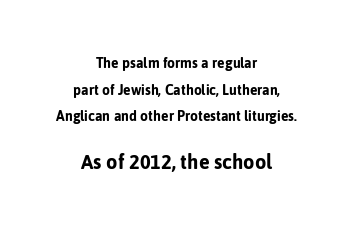
The image shows 20 px bold type, upright; set centered, loose line spacing (1.91x), normal letter spacing, not underlined; the second (bottom) block is 1.43x larger.
